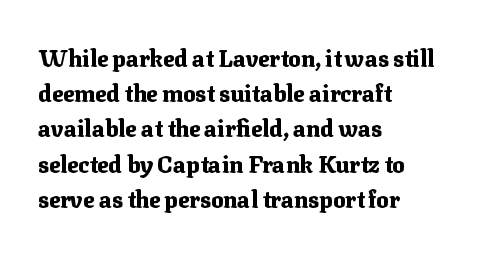
Q: Is the text bold? A: Yes.
Q: Is the text italic (slanted)? A: No, it is upright.
Q: Is the text underlined? A: No.
Q: How is the paragraph aligned? A: Left-aligned.
Q: Is the spacing between letters normal or unusually wide? A: Normal.
Q: Is the spacing between lines tight, normal or loose? A: Normal.
